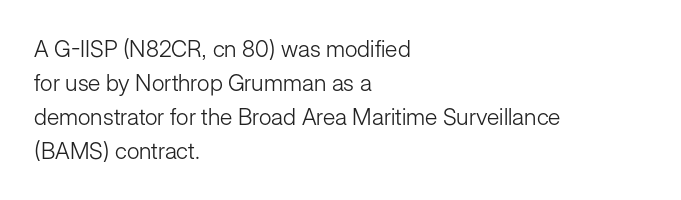
The image shows 23 px text type, upright; set left-aligned, normal line spacing (1.48x), normal letter spacing, not underlined.
